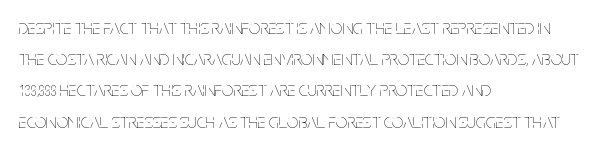
{"italic": "no", "bold": "no", "underline": "no", "align": "left", "line_spacing": "normal", "line_spacing_ratio": 1.56, "letter_spacing": "normal", "letter_spacing_em": 0.0, "glyph_px": 20}
